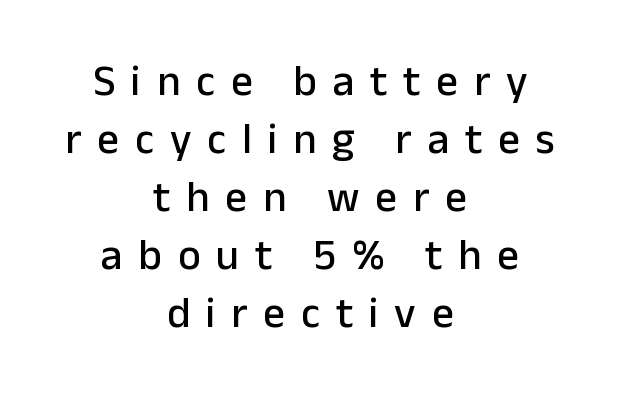
Here the designer chose a conventional face with non-uniform glyph widths. Leading: standard. The passage shown has open, widely tracked lettering throughout. The type family on display is of the sans-serif kind.
